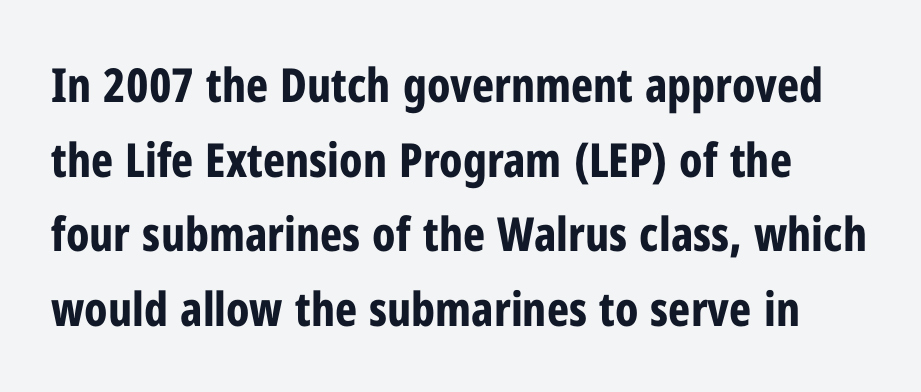
A typesetter would call this zero additional tracking. Each letter keeps its own natural width here, so spacing adapts to shape. Each new line begins a customary step beneath the previous one. Do the letters lean? They stand straight. Nobody drew a line under any word here. The font is running at its bold setting.
